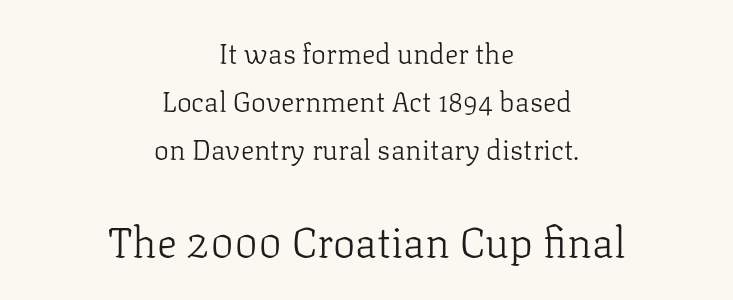
Q: Is the text bold? A: No.
Q: Is the text italic (slanted)? A: No, it is upright.
Q: Is the typeface a serif or a sans-serif typeface? A: Serif.
Q: Is the text underlined? A: No.
Q: How is the paragraph aligned? A: Centered.
Q: Is the spacing between letters normal or unusually wide? A: Normal.
Q: Which block of text is set in a larger size, the first (top) or the second (bottom)? A: The second (bottom) one.
Q: Width (condensed, normal, or wide)? A: Normal.
Q: Stroke contrast? A: Low.
Q: x-height? A: Medium.
Q: Monospaced? A: No.
